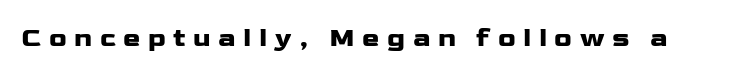
The image shows 26 px text type, upright; set unusually wide letter spacing (+0.29 em), not underlined.
